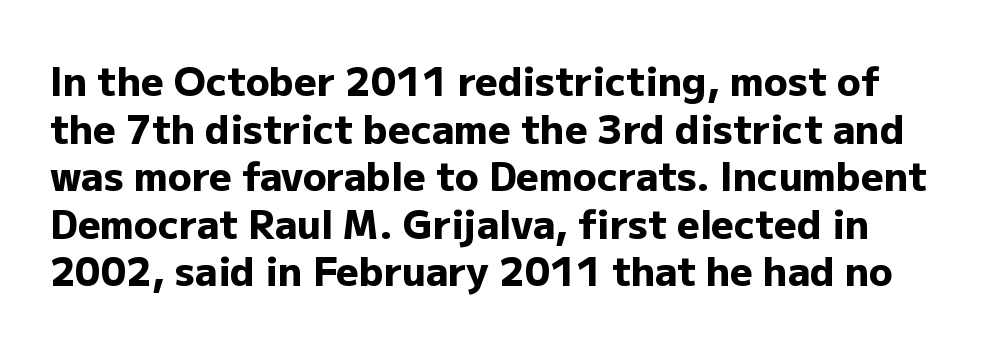
The image shows 39 px heavy sans-serif type, upright; set line spacing 1.22x, normal letter spacing, not underlined; low stroke contrast and a medium x-height.
